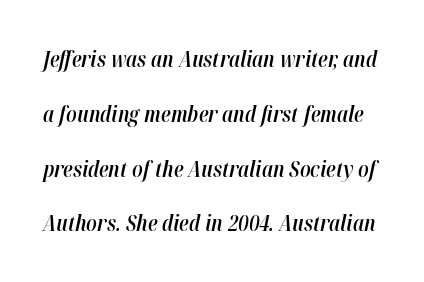
The text carries the slant typical of an italic or oblique font. Glance below the letters and you will spot only blank space. Each word holds together tightly as a unit, with standard inter-letter gaps. What weight is shown? A semibold, between regular and bold.
